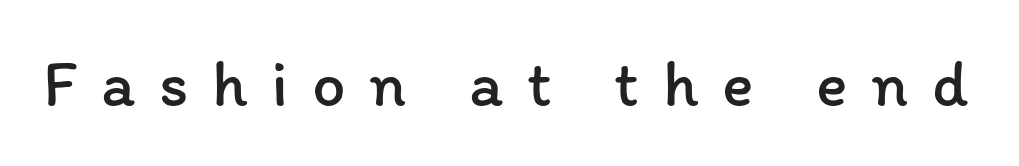
The image shows 66 px regular-weight type, upright; set unusually wide letter spacing (+0.36 em), not underlined; low stroke contrast and a medium x-height.
